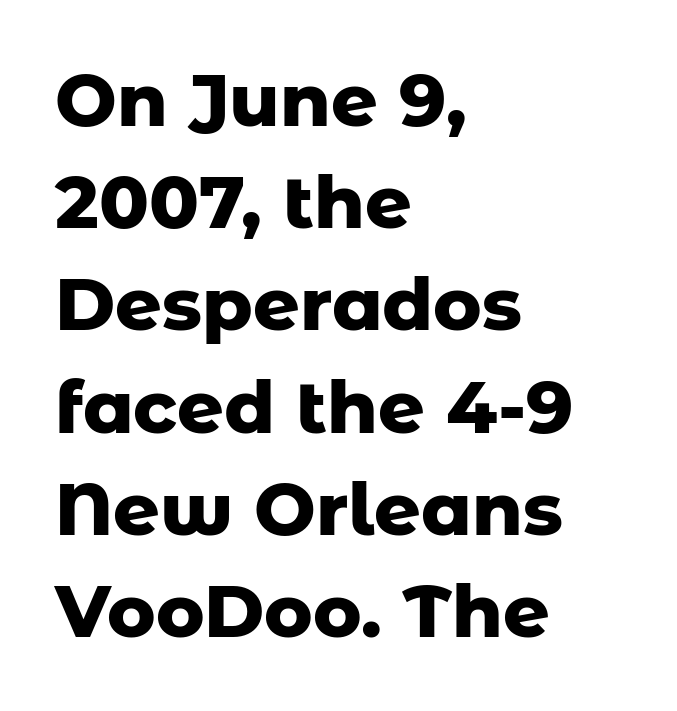
Q: Is the text bold? A: Yes.
Q: Is the text italic (slanted)? A: No, it is upright.
Q: Is the typeface a serif or a sans-serif typeface? A: Sans-serif.
Q: Is the text underlined? A: No.
Q: How is the paragraph aligned? A: Left-aligned.
Q: Is the spacing between letters normal or unusually wide? A: Normal.
Q: Is the spacing between lines tight, normal or loose? A: Normal.
Q: Width (condensed, normal, or wide)? A: Normal.
Q: Stroke contrast? A: Low.
Q: x-height? A: Medium.
Q: Monospaced? A: No.
